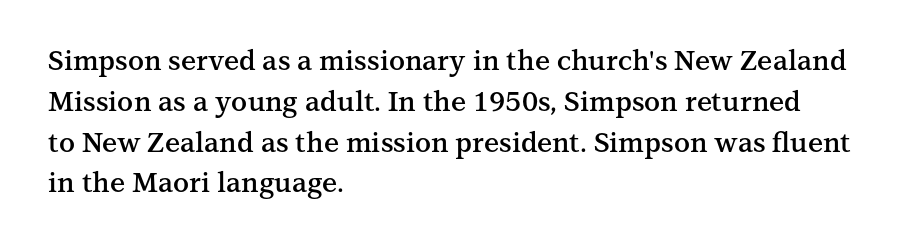
The image shows 27 px text type, upright; set left-aligned, normal line spacing (1.51x), normal letter spacing, not underlined.
